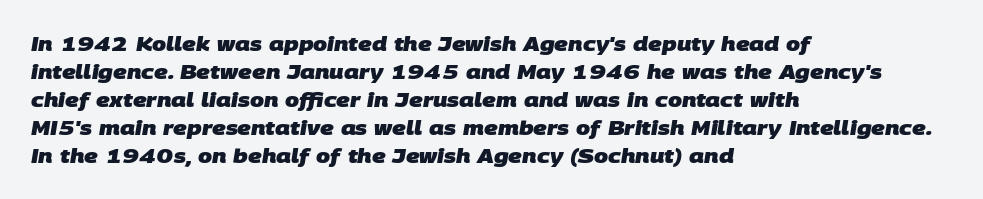
{"bold": "yes", "underline": "no", "align": "left", "line_spacing": "normal", "line_spacing_ratio": 1.4, "letter_spacing": "normal", "letter_spacing_em": 0.0, "glyph_px": 20}
